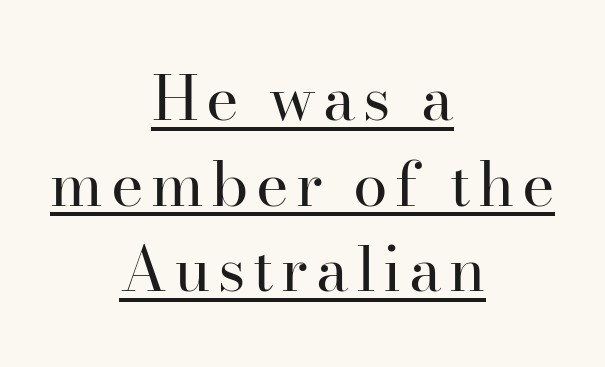
The image shows 62 px regular-weight serif type, upright; set centered, normal line spacing (1.38x), underlined; high stroke contrast and a small x-height.
